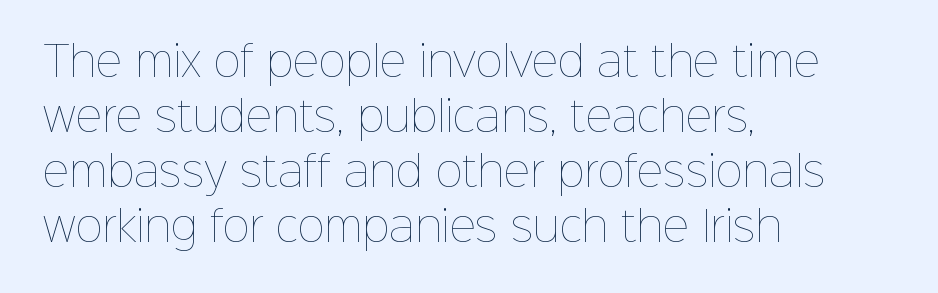
The font is comparable to plain body text, perhaps lighter. What stands out about the letter spacing? Nothing — it is the standard amount. Italic: no, the glyphs are upright roman. Quick note: interline space is typical. The passage shown is not underscored anywhere. Visually the block forms a straight wall on the left and a jagged coastline on the right.
